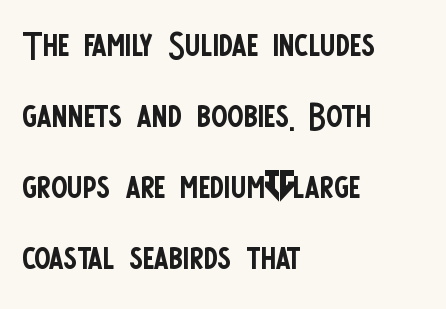
{"serif": "no", "italic": "no", "bold": "no", "weight": "regular", "width": "condensed", "stroke_contrast": "low", "x_height": "large", "monospaced": "no", "underline": "no", "align": "left", "line_spacing": "normal", "line_spacing_ratio": 1.48, "letter_spacing": "normal", "letter_spacing_em": 0.0, "glyph_px": 48}
